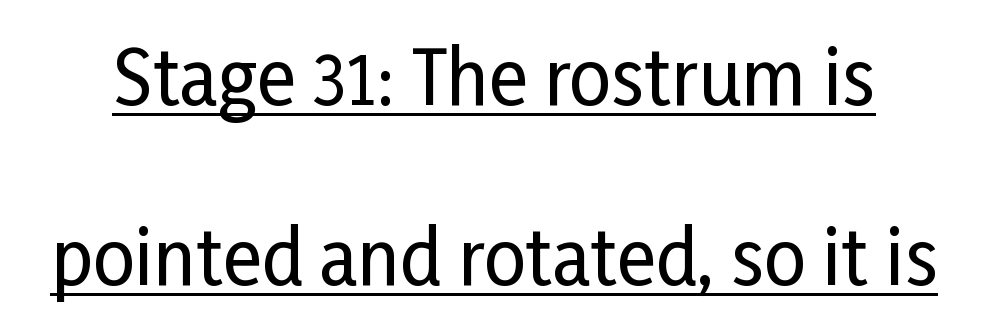
The image shows 74 px condensed sans-serif type, upright; set loose line spacing (2.43x), normal letter spacing, underlined; low stroke contrast and a medium x-height.
